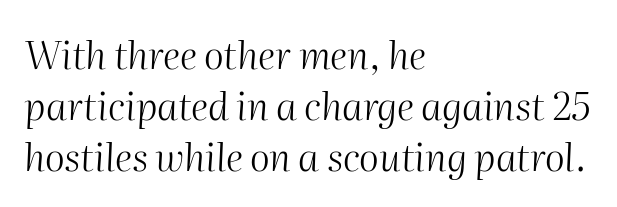
The image shows 38 px light type, italic (leaning right); set left-aligned, normal line spacing (1.34x), normal letter spacing, not underlined; medium stroke contrast and a medium x-height.
